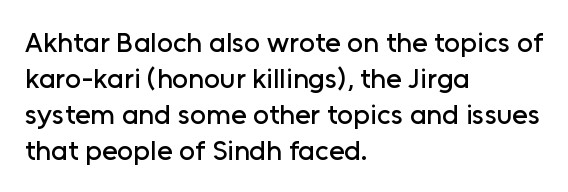
{"serif": "no", "italic": "no", "width": "normal", "stroke_contrast": "low", "x_height": "medium", "monospaced": "no", "underline": "no", "align": "left", "line_spacing": "normal", "line_spacing_ratio": 1.28, "letter_spacing": "normal", "letter_spacing_em": 0.0, "glyph_px": 28}
